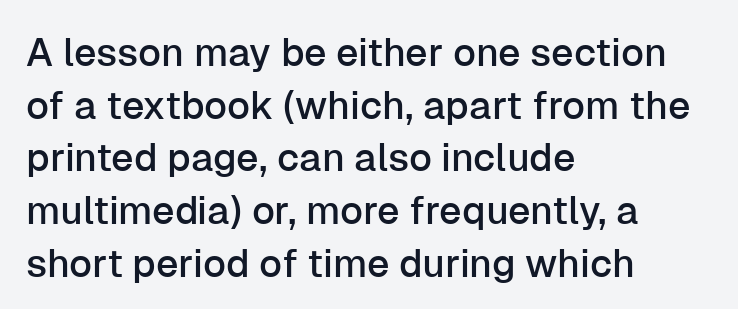
{"serif": "no", "italic": "no", "width": "normal", "stroke_contrast": "low", "x_height": "medium", "monospaced": "no", "underline": "no", "align": "left", "line_spacing": "normal", "line_spacing_ratio": 1.35, "letter_spacing": "normal", "letter_spacing_em": 0.0, "glyph_px": 39}
